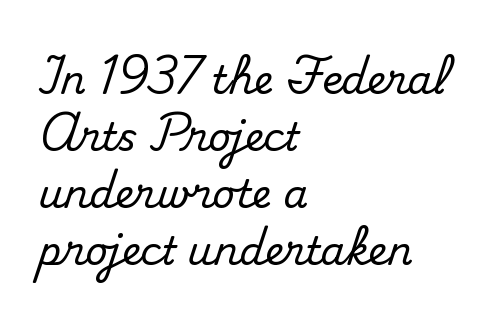
The zone under the glyphs is completely vacant. Inter-character spacing is left at the font's built-in metrics. Alignment: flush left. Character widths vary here, with narrow letters taking less room than wide ones.
